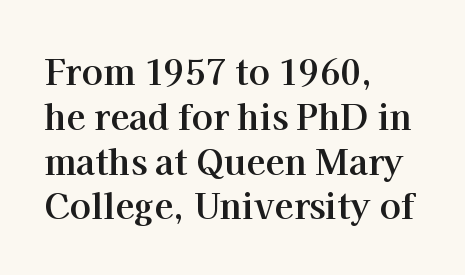
The image shows 35 px bold serif type, upright; set left-aligned, normal line spacing (1.28x), normal letter spacing, not underlined; high stroke contrast and a medium x-height.
